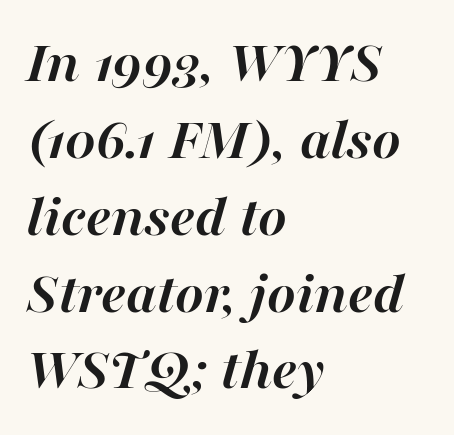
Q: Is the text bold? A: Yes.
Q: Is the text italic (slanted)? A: Yes, it leans right by about 16 degrees.
Q: Is the text underlined? A: No.
Q: How is the paragraph aligned? A: Left-aligned.
Q: Is the spacing between letters normal or unusually wide? A: Normal.
Q: Is the spacing between lines tight, normal or loose? A: Normal.
Q: Width (condensed, normal, or wide)? A: Normal.
Q: Stroke contrast? A: High.
Q: x-height? A: Medium.
Q: Monospaced? A: No.
